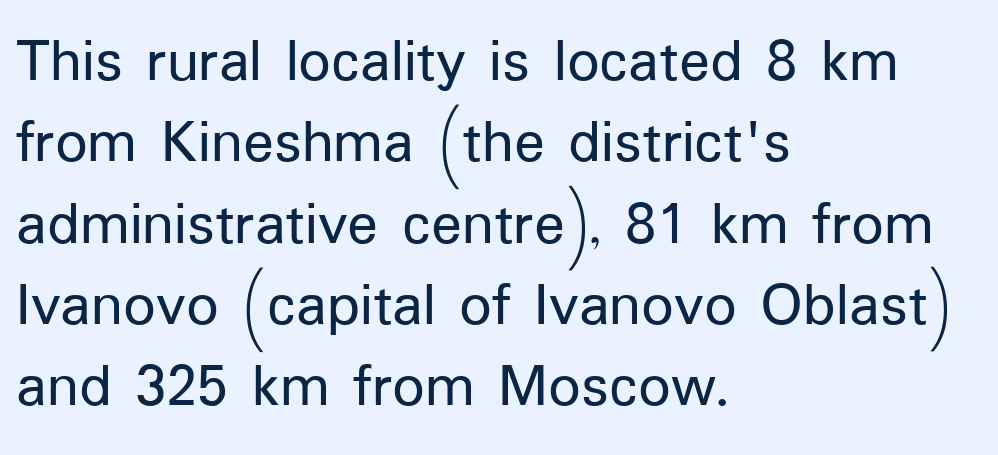
The image shows 64 px sans-serif type, upright; set left-aligned, normal line spacing (1.27x), normal letter spacing, not underlined; low stroke contrast and a medium x-height.
